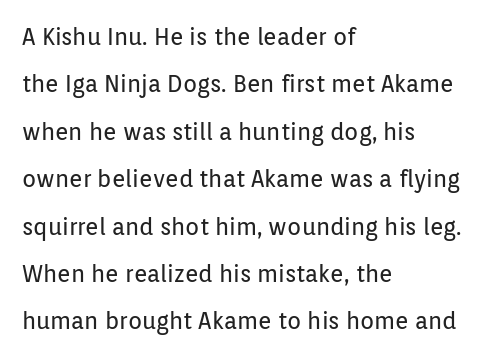
Q: Is the text bold? A: No.
Q: Is the text italic (slanted)? A: No, it is upright.
Q: Is the text underlined? A: No.
Q: How is the paragraph aligned? A: Left-aligned.
Q: Is the spacing between letters normal or unusually wide? A: Normal.
Q: Is the spacing between lines tight, normal or loose? A: Loose.
